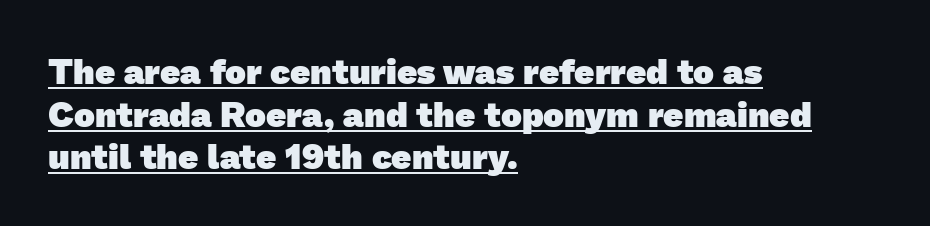
{"serif": "no", "bold": "yes", "weight": "heavy", "width": "normal", "stroke_contrast": "low", "x_height": "medium", "monospaced": "no", "underline": "yes", "align": "left", "line_spacing_ratio": 1.22, "letter_spacing": "normal", "letter_spacing_em": 0.0, "glyph_px": 35}
